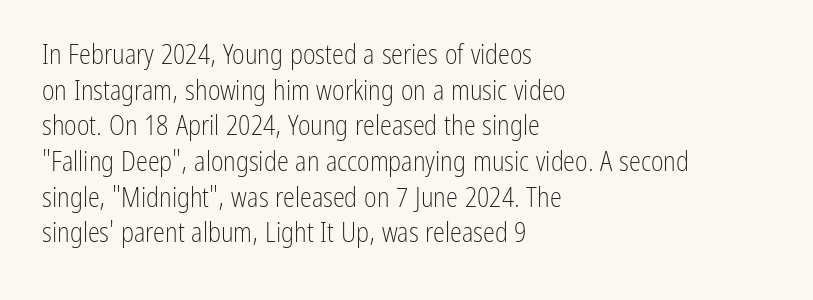
{"italic": "no", "bold": "no", "underline": "no", "align": "left", "line_spacing": "normal", "line_spacing_ratio": 1.32, "letter_spacing": "normal", "letter_spacing_em": 0.0, "glyph_px": 27}
